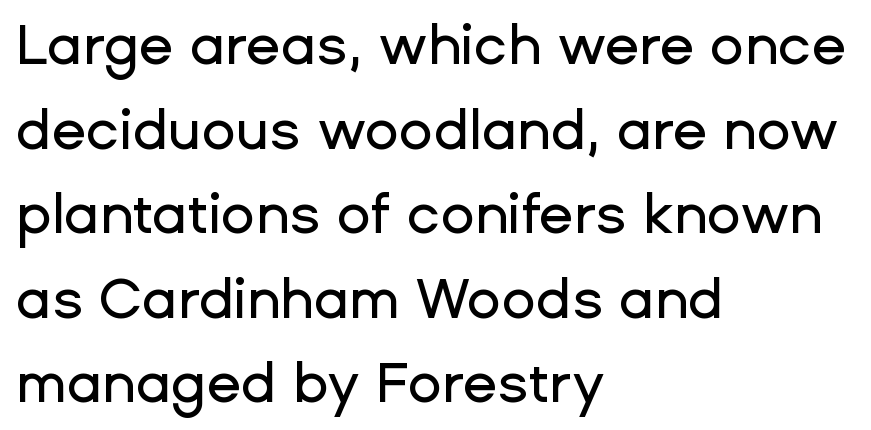
Q: Is the text italic (slanted)? A: No, it is upright.
Q: Is the typeface a serif or a sans-serif typeface? A: Sans-serif.
Q: Is the text underlined? A: No.
Q: How is the paragraph aligned? A: Left-aligned.
Q: Is the spacing between letters normal or unusually wide? A: Normal.
Q: Is the spacing between lines tight, normal or loose? A: Normal.
Q: Width (condensed, normal, or wide)? A: Normal.
Q: Stroke contrast? A: Low.
Q: x-height? A: Medium.
Q: Monospaced? A: No.
